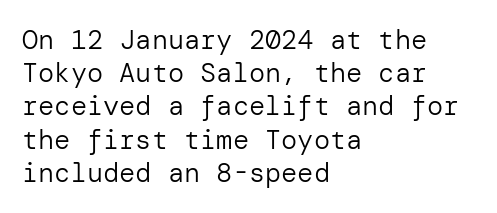
{"italic": "no", "bold": "no", "underline": "no", "align": "left", "line_spacing_ratio": 1.23, "letter_spacing": "normal", "letter_spacing_em": 0.0, "glyph_px": 27}
